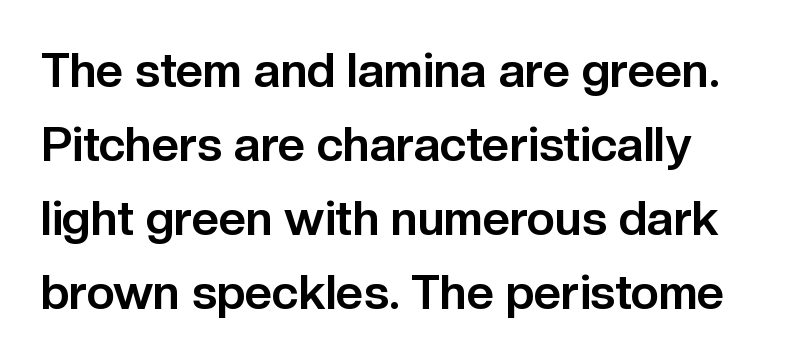
Does the lettering tilt? It doesn't — this is upright. Note the varied advance widths — an 'i' is clearly narrower than an 'm'. A sans-serif font was chosen for this passage. Clear beneath every line of the passage. Is the letter spacing exaggerated? No — it looks like the ordinary default.
